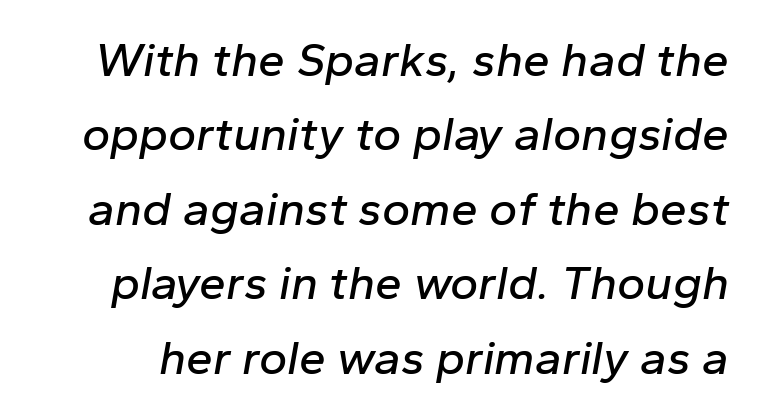
Q: Is the text italic (slanted)? A: Yes, it leans right by about 10 degrees.
Q: Is the text underlined? A: No.
Q: Is the spacing between letters normal or unusually wide? A: Normal.
Q: Is the spacing between lines tight, normal or loose? A: Normal.
Q: Width (condensed, normal, or wide)? A: Normal.
Q: Stroke contrast? A: Low.
Q: x-height? A: Medium.
Q: Monospaced? A: No.
